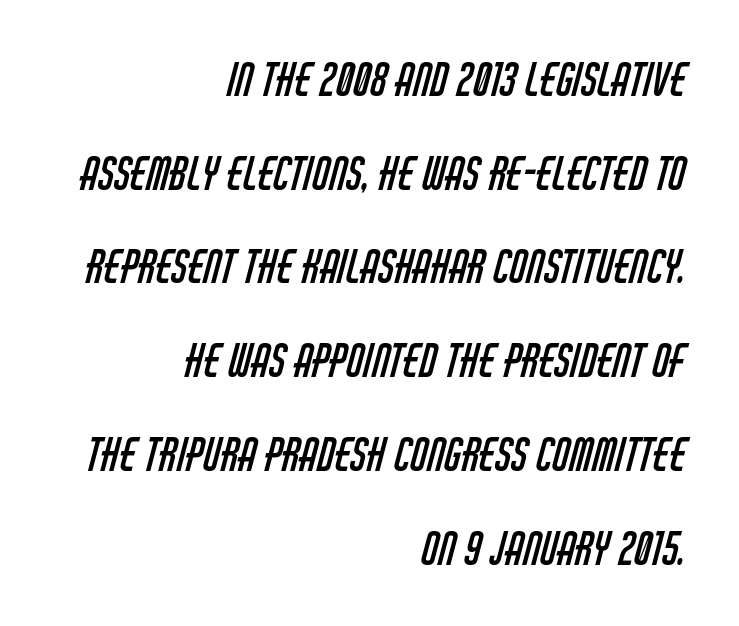
The image shows 44 px regular-weight, condensed sans-serif type; set right-aligned, loose line spacing (2.13x), normal letter spacing, not underlined; low stroke contrast and a large x-height.
